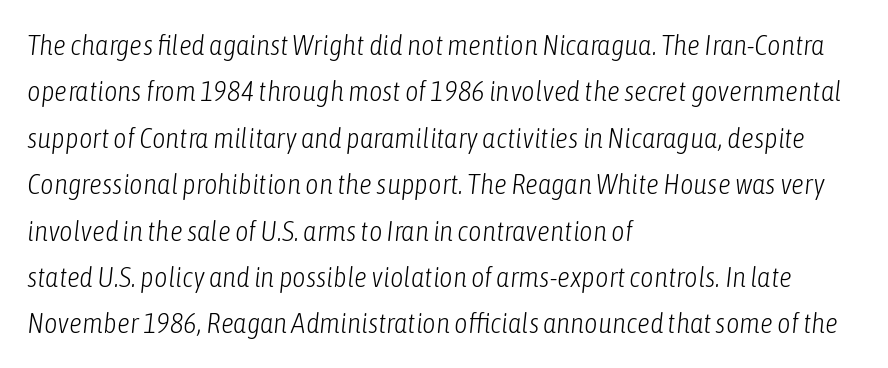
Default kerning and tracking; the words read as compact shapes. The specimen reads as italic at a glance. Do the characters align in a grid? No, the font is proportional. A student would call this left alignment; a typographer would say flush left, rag right. Unbolded letterforms with no extra heft.
